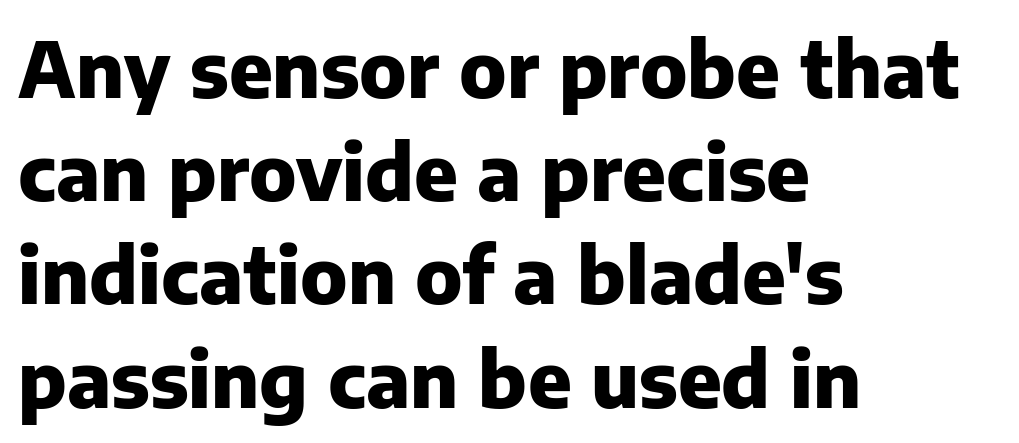
{"serif": "no", "italic": "no", "bold": "yes", "weight": "heavy", "width": "normal", "stroke_contrast": "low", "x_height": "medium", "monospaced": "no", "underline": "no", "align": "left", "line_spacing": "normal", "line_spacing_ratio": 1.34, "letter_spacing": "normal", "letter_spacing_em": 0.0, "glyph_px": 77}
